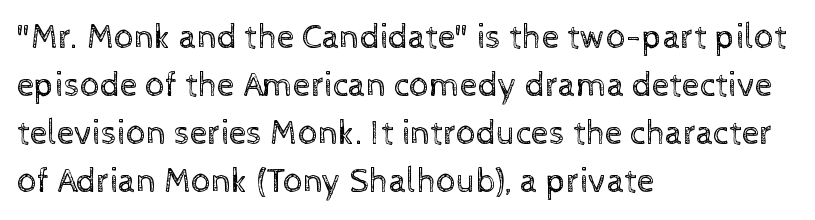
{"italic": "no", "bold": "no", "weight": "regular", "width": "normal", "x_height": "medium", "monospaced": "no", "underline": "no", "align": "left", "line_spacing": "normal", "line_spacing_ratio": 1.37, "letter_spacing": "normal", "letter_spacing_em": 0.0, "glyph_px": 35}
